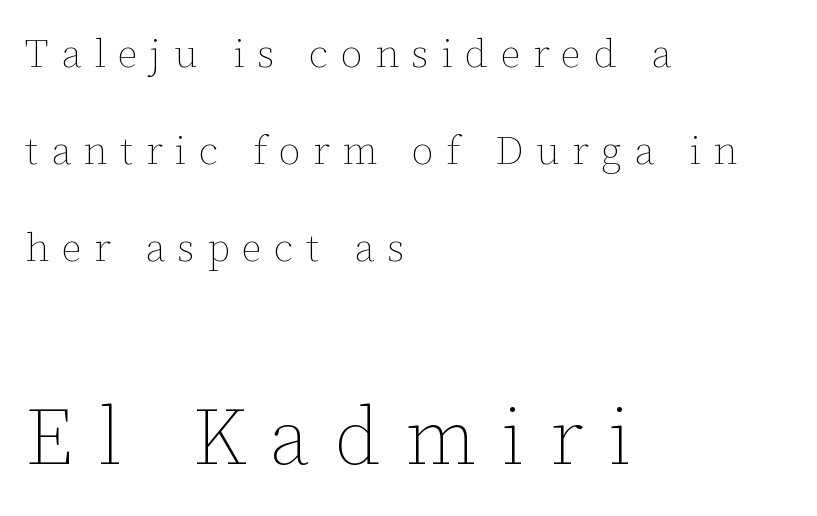
The image shows 80 px thin type, upright; set left-aligned, loose line spacing (2.43x), unusually wide letter spacing (+0.31 em), not underlined; the second (bottom) block is 2.0x larger; low stroke contrast and a medium x-height.
